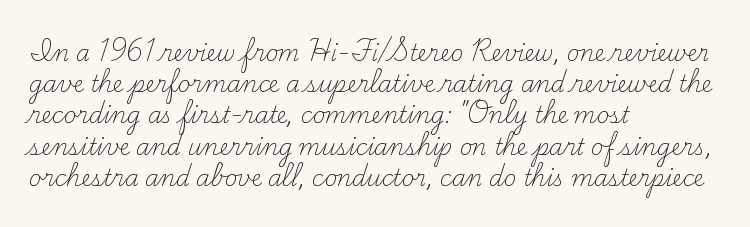
Every row of glyphs begins at an identical x-position on the left. The typesetting does not lean heavy: it is not bold. One glance says typical: line gaps are just what's usual. Underlining? Definitely not there.
